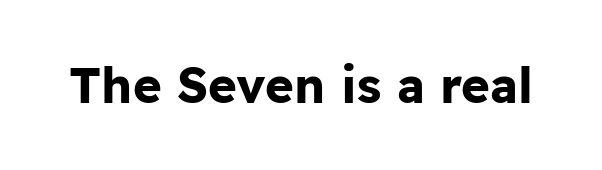
Caption: bold face, heavy strokes. The space beneath each line is pristine and unruled. The letters advance in unequal steps, a hallmark of proportional type. You can tell from the bare stems that sans-serif type was used. If you drew a line through each stem, it would be perfectly vertical.
